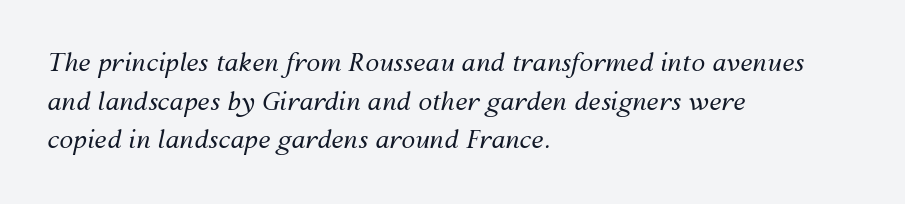
Q: Is the text bold? A: No.
Q: Is the text italic (slanted)? A: Yes, it leans right by about 12 degrees.
Q: Is the text underlined? A: No.
Q: How is the paragraph aligned? A: Left-aligned.
Q: Is the spacing between letters normal or unusually wide? A: Normal.
Q: Is the spacing between lines tight, normal or loose? A: Normal.
